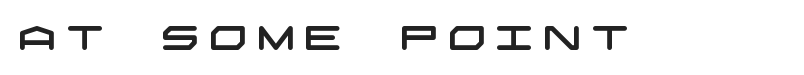
The image shows 34 px wide sans-serif type; set unusually wide letter spacing (+0.27 em), not underlined; low stroke contrast and a large x-height.
